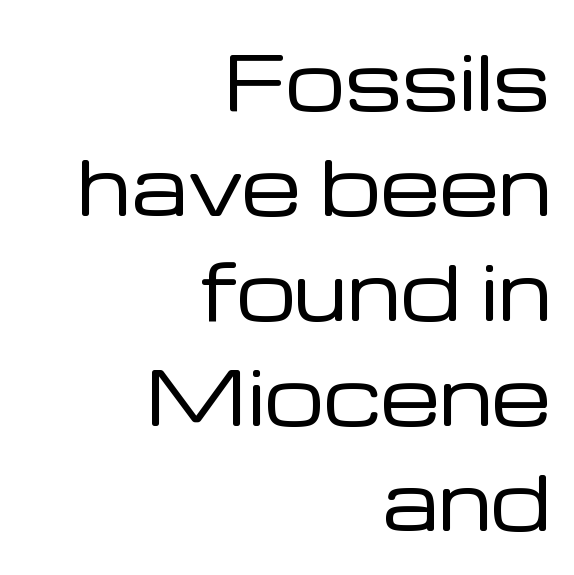
The characters display no serif detailing; their extremities are plain. Each row of text sits above clean, open space. Tracking value appears to be zero — textbook default spacing. These lines sit exactly where default settings would place them.
